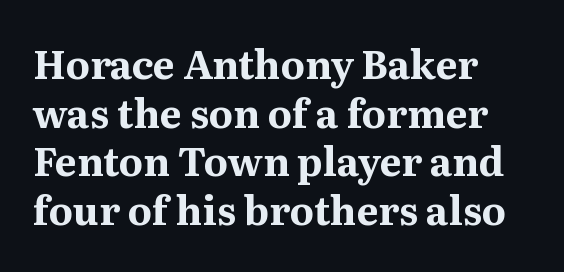
The glyphs are unaccompanied by any horizontal stroke below them. Little horizontal feet cap the strokes, marking this as serif type. These words are printed bold, with thick strokes throughout. The letters stand straight up with perfectly vertical stems. Do the characters align in a grid? No, the font is proportional. These lines stack with their left ends in a neat column.
